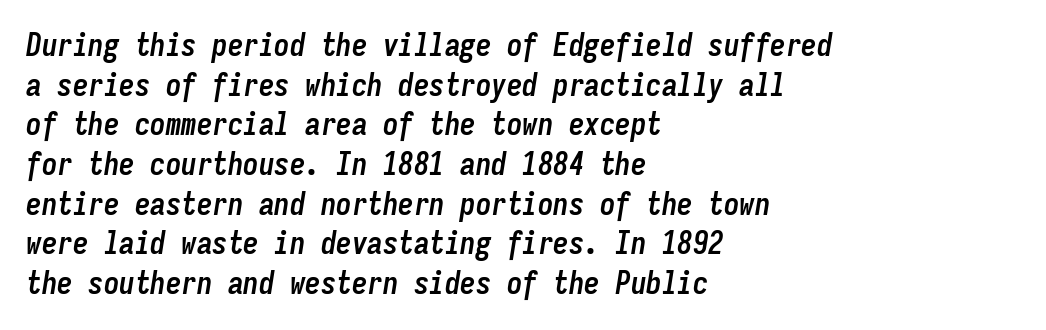
{"italic": "yes", "lean": "right", "slant_degrees": 9, "bold": "yes", "weight": "semibold", "width": "condensed", "stroke_contrast": "low", "x_height": "medium", "monospaced": "yes", "underline": "no", "align": "left", "line_spacing": "normal", "line_spacing_ratio": 1.28, "letter_spacing": "normal", "letter_spacing_em": 0.0, "glyph_px": 31}
